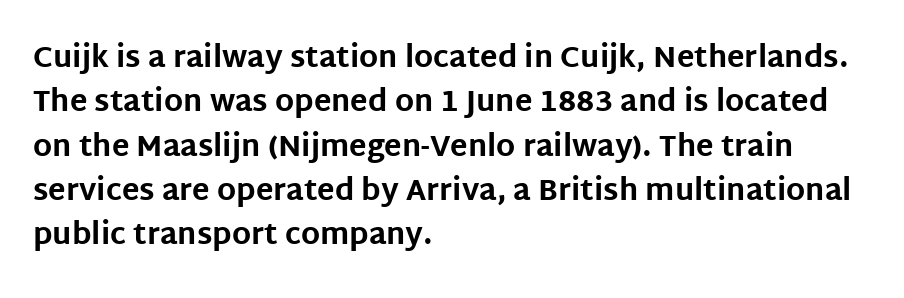
The image shows 29 px bold sans-serif type, upright; set left-aligned, normal line spacing (1.53x), normal letter spacing, not underlined; low stroke contrast and a large x-height.
